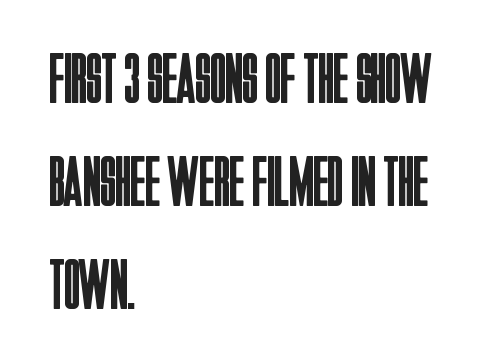
These lines sit exactly where default settings would place them. Quick note: underline off. Nope, not italic — everything's standing straight. In CSS terms this would be text-align: left.
